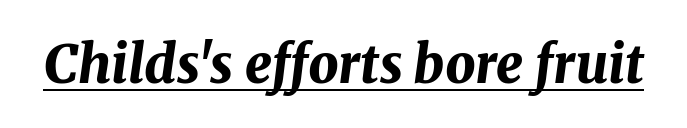
The image shows 53 px bold type, italic (leaning right); set normal letter spacing, underlined; medium stroke contrast and a medium x-height.
